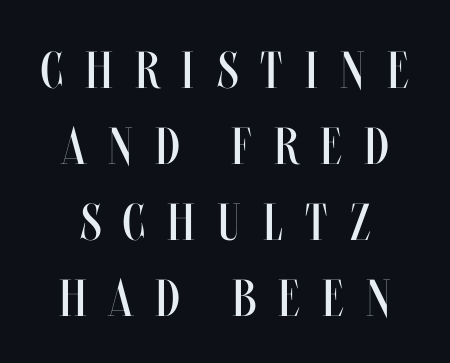
Q: Is the text bold? A: No.
Q: Is the text italic (slanted)? A: No, it is upright.
Q: Is the text underlined? A: No.
Q: Is the spacing between letters normal or unusually wide? A: Unusually wide.
Q: Is the spacing between lines tight, normal or loose? A: Normal.
Q: Width (condensed, normal, or wide)? A: Condensed.
Q: Stroke contrast? A: Medium.
Q: x-height? A: Large.
Q: Monospaced? A: No.
